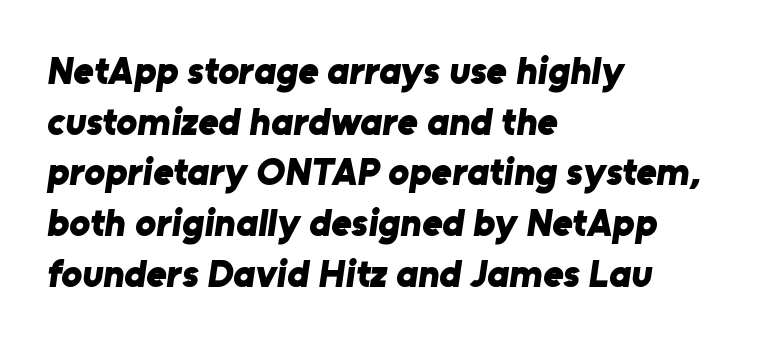
Q: Is the text bold? A: Yes.
Q: Is the typeface a serif or a sans-serif typeface? A: Sans-serif.
Q: Is the text underlined? A: No.
Q: How is the paragraph aligned? A: Left-aligned.
Q: Is the spacing between letters normal or unusually wide? A: Normal.
Q: Is the spacing between lines tight, normal or loose? A: Normal.
Q: Width (condensed, normal, or wide)? A: Normal.
Q: Stroke contrast? A: Low.
Q: x-height? A: Medium.
Q: Monospaced? A: No.
